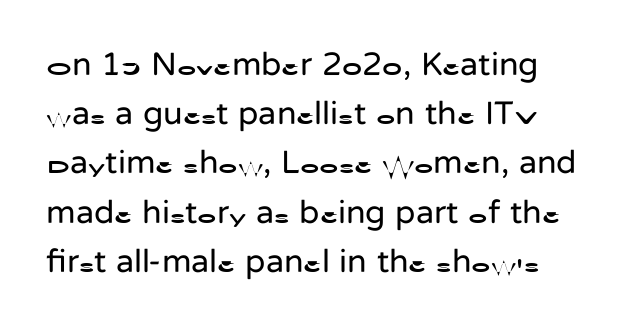
Q: Is the text bold? A: No.
Q: Is the text italic (slanted)? A: No, it is upright.
Q: Is the typeface a serif or a sans-serif typeface? A: Sans-serif.
Q: Is the text underlined? A: No.
Q: Is the spacing between letters normal or unusually wide? A: Normal.
Q: Is the spacing between lines tight, normal or loose? A: Normal.
Q: Width (condensed, normal, or wide)? A: Normal.
Q: Stroke contrast? A: Low.
Q: x-height? A: Medium.
Q: Monospaced? A: No.
